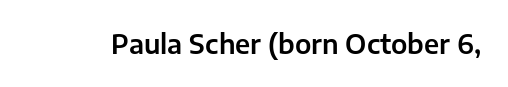
Q: Is the text italic (slanted)? A: No, it is upright.
Q: Is the text underlined? A: No.
Q: Is the spacing between letters normal or unusually wide? A: Normal.
